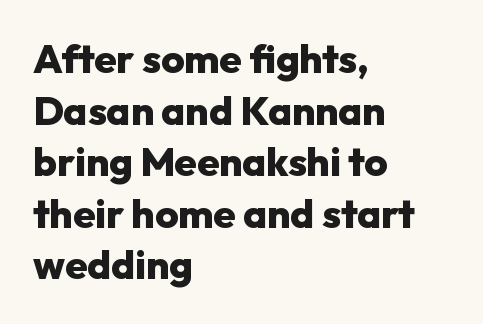
Q: Is the text bold? A: Yes.
Q: Is the text italic (slanted)? A: No, it is upright.
Q: Is the typeface a serif or a sans-serif typeface? A: Sans-serif.
Q: Is the text underlined? A: No.
Q: How is the paragraph aligned? A: Left-aligned.
Q: Is the spacing between letters normal or unusually wide? A: Normal.
Q: Is the spacing between lines tight, normal or loose? A: Normal.
Q: Width (condensed, normal, or wide)? A: Normal.
Q: Stroke contrast? A: Low.
Q: x-height? A: Medium.
Q: Monospaced? A: No.
